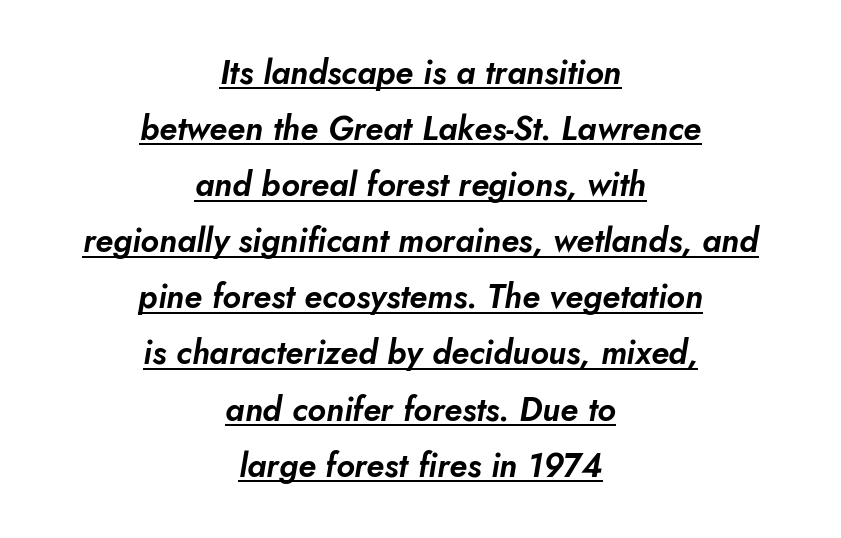
The image shows 33 px text type, italic (leaning right); set centered, normal line spacing (1.7x), normal letter spacing, underlined; low stroke contrast and a small x-height.
